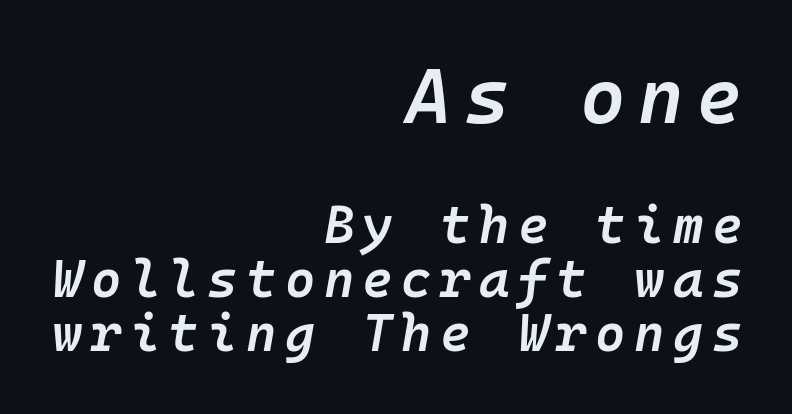
The image shows 78 px semibold type, italic (leaning right), monospaced; set right-aligned, tight line spacing (1.04x), not underlined; the first (top) block is 1.5x larger; low stroke contrast and a medium x-height.
